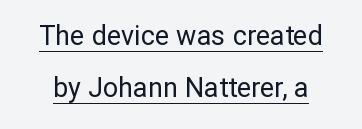
The image shows 27 px text type, upright; set loose line spacing (1.91x), normal letter spacing, underlined.
